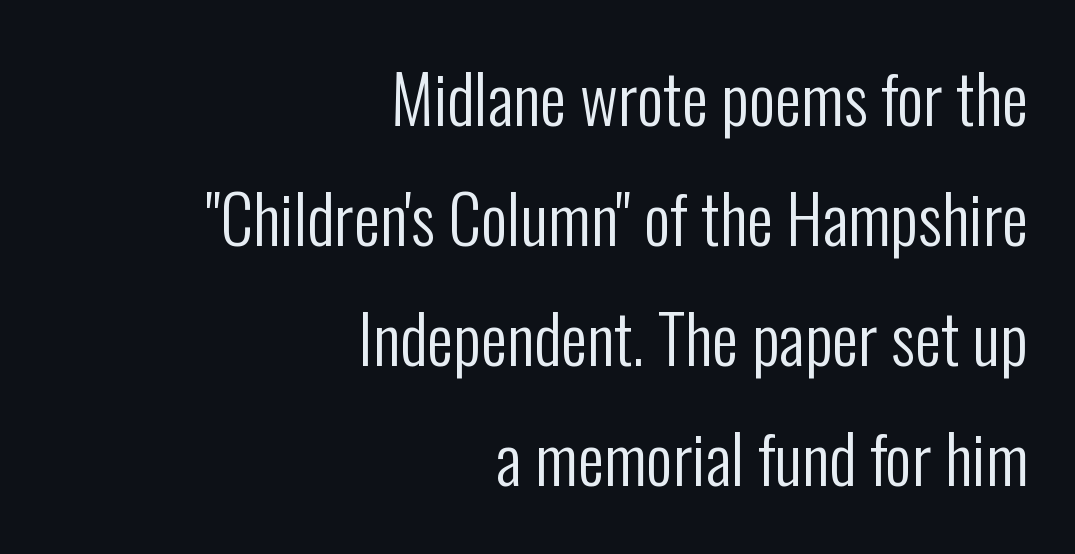
The image shows 66 px regular-weight, condensed sans-serif type, upright; set right-aligned, line spacing 1.82x, normal letter spacing, not underlined; low stroke contrast and a medium x-height.
